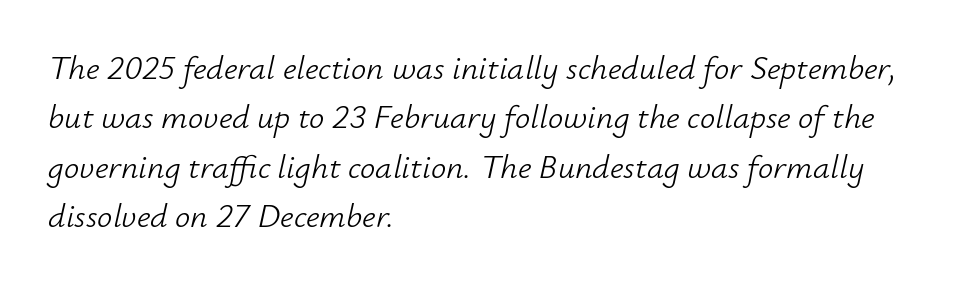
The image shows 34 px light type, italic (leaning right); set left-aligned, normal line spacing (1.45x), normal letter spacing, not underlined; low stroke contrast and a small x-height.
